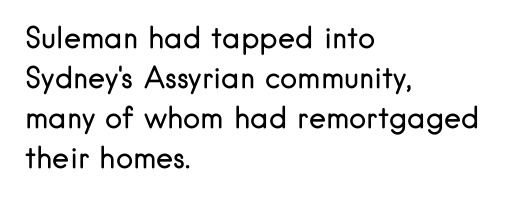
{"serif": "no", "italic": "no", "bold": "no", "weight": "regular", "width": "normal", "stroke_contrast": "low", "x_height": "small", "monospaced": "no", "underline": "no", "align": "left", "line_spacing": "normal", "line_spacing_ratio": 1.38, "letter_spacing": "normal", "letter_spacing_em": 0.0, "glyph_px": 29}
